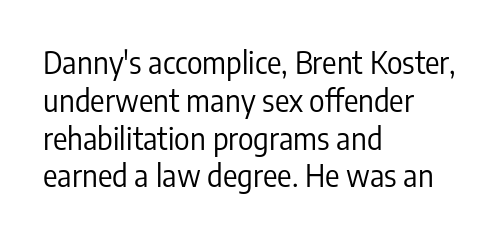
The image shows 30 px regular-weight, condensed sans-serif type, upright; set left-aligned, normal line spacing (1.26x), normal letter spacing, not underlined; low stroke contrast and a medium x-height.
